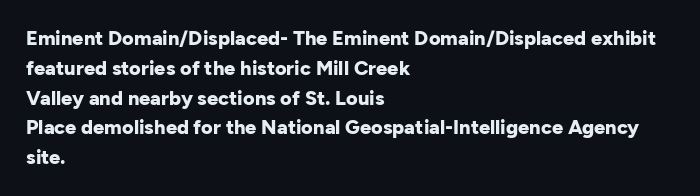
{"italic": "no", "bold": "yes", "underline": "no", "align": "left", "line_spacing": "normal", "line_spacing_ratio": 1.49, "letter_spacing": "normal", "letter_spacing_em": 0.0, "glyph_px": 20}
